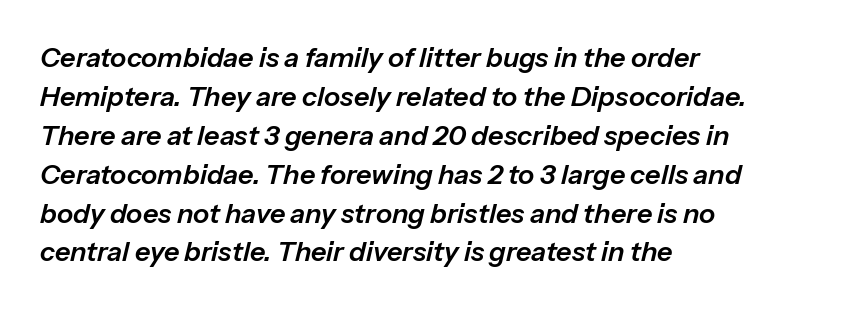
The image shows 27 px text type, italic (leaning right); set left-aligned, normal line spacing (1.44x), normal letter spacing, not underlined.
